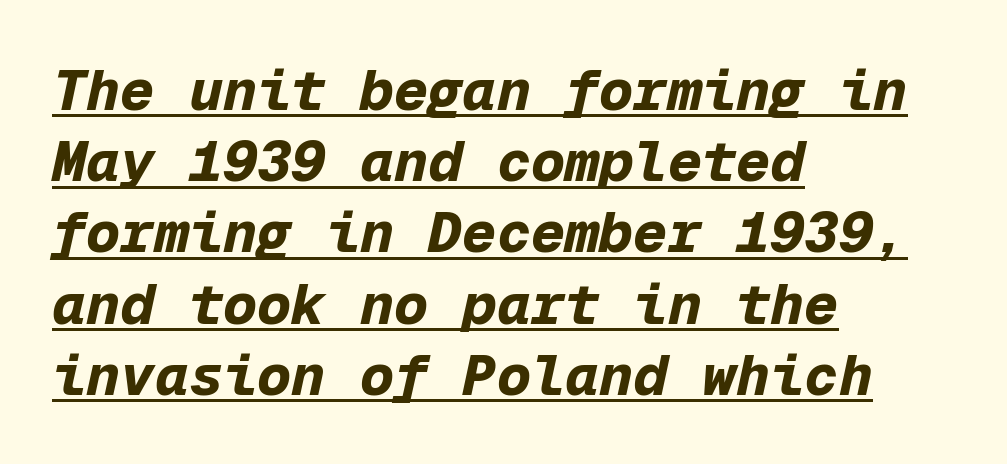
{"italic": "yes", "lean": "right", "slant_degrees": 12, "bold": "yes", "weight": "bold", "width": "normal", "stroke_contrast": "low", "x_height": "medium", "monospaced": "yes", "underline": "yes", "align": "left", "line_spacing": "normal", "line_spacing_ratio": 1.25, "letter_spacing": "normal", "letter_spacing_em": 0.0, "glyph_px": 57}
